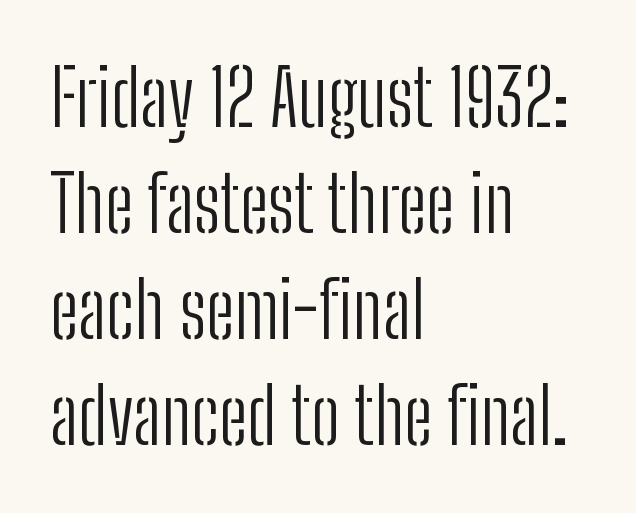
The image shows 78 px light, condensed sans-serif type, upright; set left-aligned, normal line spacing (1.36x), normal letter spacing, not underlined; low stroke contrast and a medium x-height.
